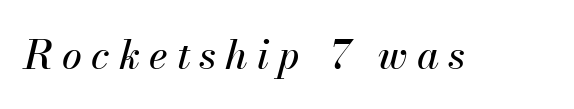
When letters slant like this, we call the style italic. This rendering features lettering with no underline. Here the designer chose a conventional face with non-uniform glyph widths. Here the glyphs are tracked loosely, breaking word shapes into spaced letters.
